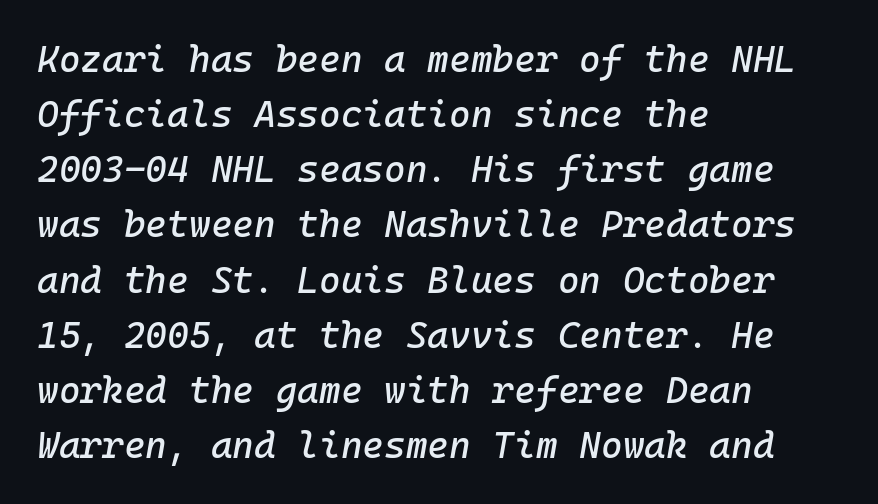
The image shows 37 px text type, italic (leaning right), monospaced; set left-aligned, normal line spacing (1.49x), normal letter spacing, not underlined; low stroke contrast and a medium x-height.
